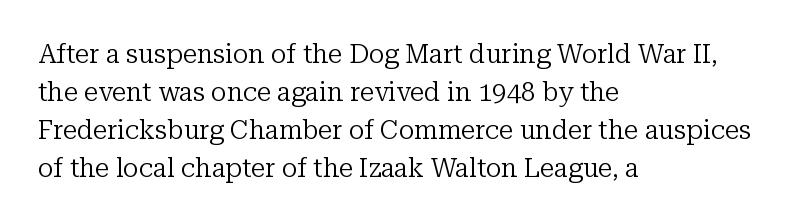
Visually the block forms a straight wall on the left and a jagged coastline on the right. Caption: standard tracking, unaltered. The type sits square on the baseline with zero lean. Weight: not bold — regular or lighter.
